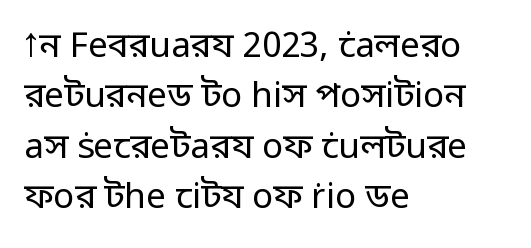
Q: Is the text bold? A: No.
Q: Is the text italic (slanted)? A: No, it is upright.
Q: Is the typeface a serif or a sans-serif typeface? A: Sans-serif.
Q: Is the text underlined? A: No.
Q: How is the paragraph aligned? A: Left-aligned.
Q: Is the spacing between letters normal or unusually wide? A: Normal.
Q: Is the spacing between lines tight, normal or loose? A: Normal.
Q: Width (condensed, normal, or wide)? A: Normal.
Q: Stroke contrast? A: Low.
Q: x-height? A: Medium.
Q: Monospaced? A: No.
